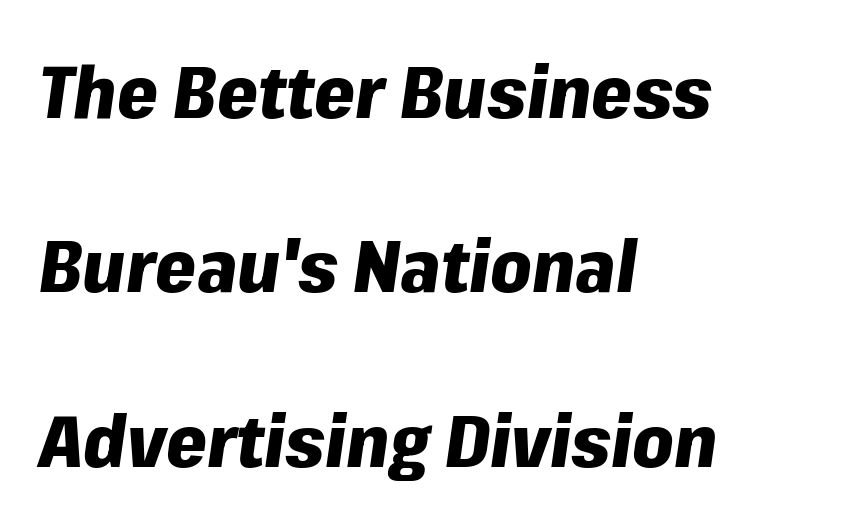
The image shows 73 px heavy type, italic (leaning right); set left-aligned, loose line spacing (2.39x), normal letter spacing, not underlined; low stroke contrast and a medium x-height.
